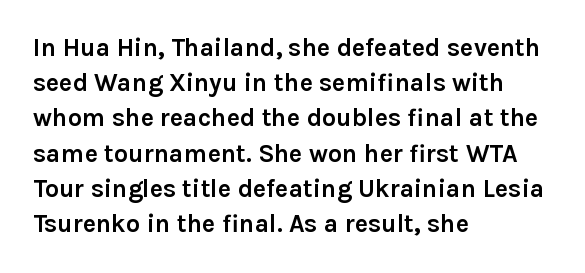
Here the glyphs are tracked normally, forming tight word shapes. Posture: upright roman. Plain, unruled lines of type. Leading matches the norm, producing a regular column.
